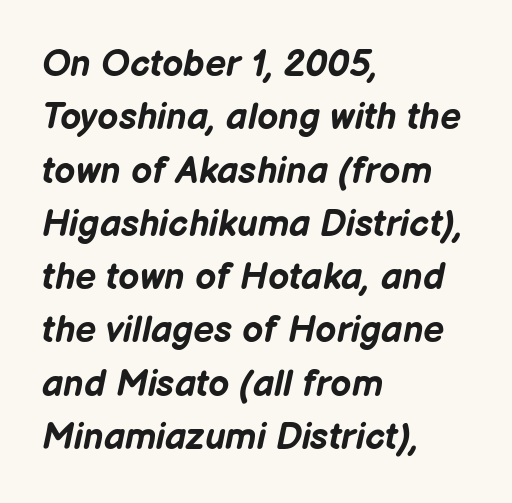
{"italic": "yes", "lean": "right", "slant_degrees": 12, "bold": "yes", "weight": "bold", "width": "normal", "stroke_contrast": "low", "x_height": "medium", "monospaced": "no", "underline": "no", "align": "left", "line_spacing": "normal", "line_spacing_ratio": 1.44, "letter_spacing": "normal", "letter_spacing_em": 0.0, "glyph_px": 37}
